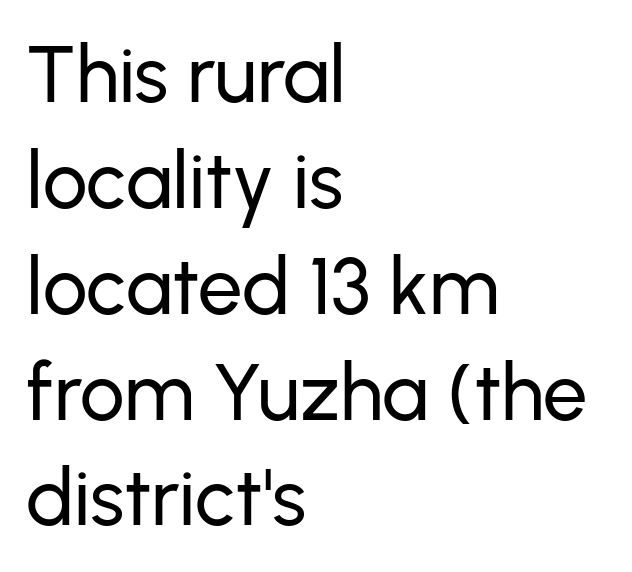
This block has exactly the height ordinary leading produces. Do the characters align in a grid? No, the font is proportional. Is there any slant? The stems are plumb. Decoration check: the copy has no underline. What stands out about the letter spacing? Nothing — it is the standard amount. Where is the straight margin? On the left.
